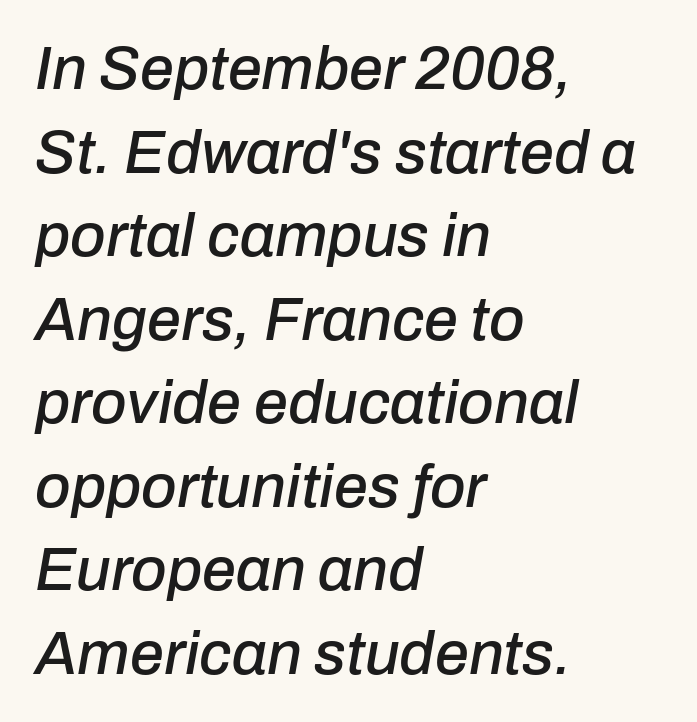
The letterforms sit shoulder to shoulder at normal distance. You could not count columns in this text — the font is proportionally spaced. Underline: absent. When letters slant like this, we call the style italic.
